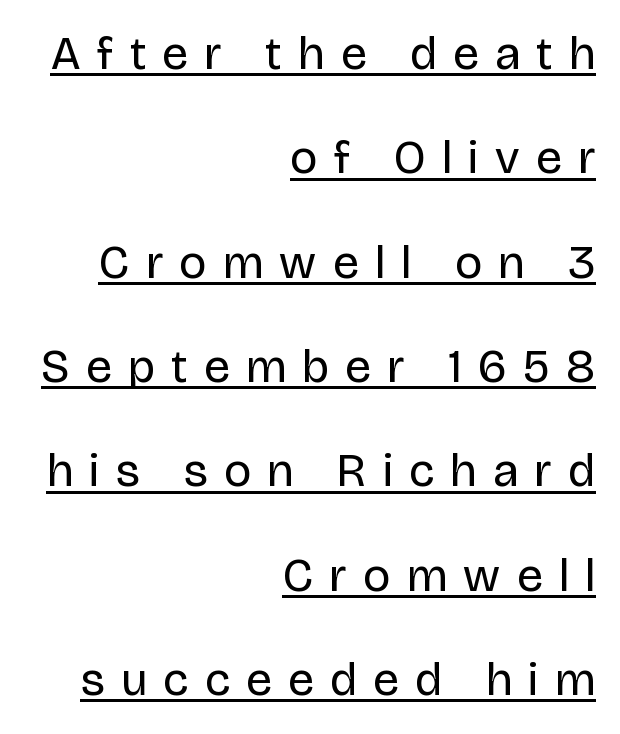
The image shows 47 px regular-weight sans-serif type, upright; set right-aligned, loose line spacing (2.22x), unusually wide letter spacing (+0.35 em), underlined; low stroke contrast and a large x-height.
